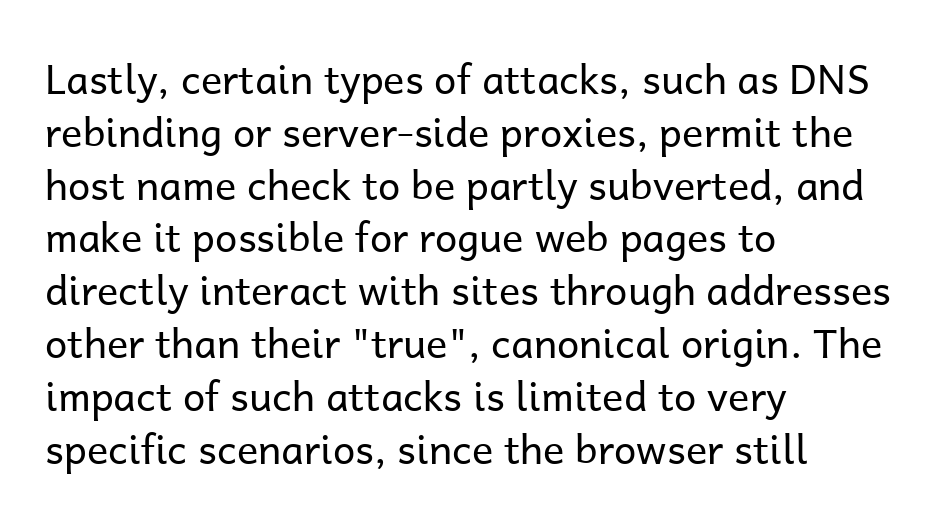
Q: Is the text bold? A: No.
Q: Is the text italic (slanted)? A: No, it is upright.
Q: Is the typeface a serif or a sans-serif typeface? A: Sans-serif.
Q: Is the text underlined? A: No.
Q: How is the paragraph aligned? A: Left-aligned.
Q: Is the spacing between letters normal or unusually wide? A: Normal.
Q: Is the spacing between lines tight, normal or loose? A: Normal.
Q: Width (condensed, normal, or wide)? A: Normal.
Q: Stroke contrast? A: Low.
Q: x-height? A: Medium.
Q: Monospaced? A: No.
